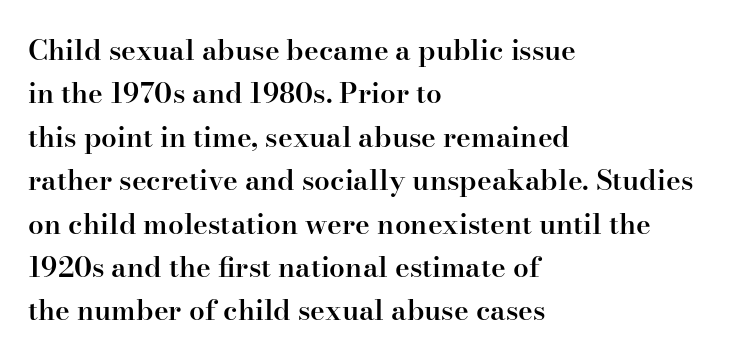
A normal amount of white space separates one row of letters from the next. Horizontally, the lines are justified to the leading edge only. These lines keep a tight, regular rhythm from letter to letter. The letters stand upright; this is a roman face. As a designer I'd log this as weight 600, semibold.
